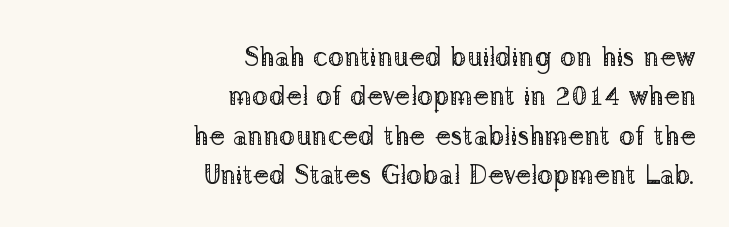
The image shows 27 px text type, upright; set right-aligned, normal line spacing (1.46x), normal letter spacing, not underlined.
